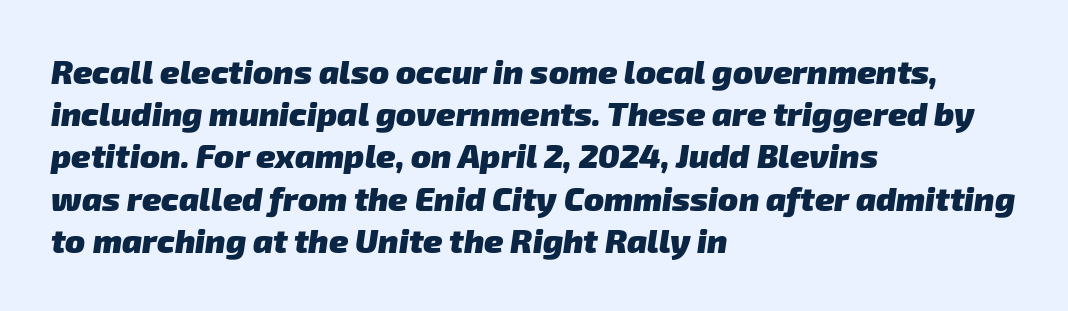
Students, observe: this is what conventionally led text looks like. Each line starts at the same left margin while the right side varies. You could not count columns in this text — the font is proportionally spaced. Look at the bottom of the vertical strokes: they stop flat, with no serifs. Summary of weight: heavy, a full bold. The letters sit at their default tracking, neither squeezed nor spread.
